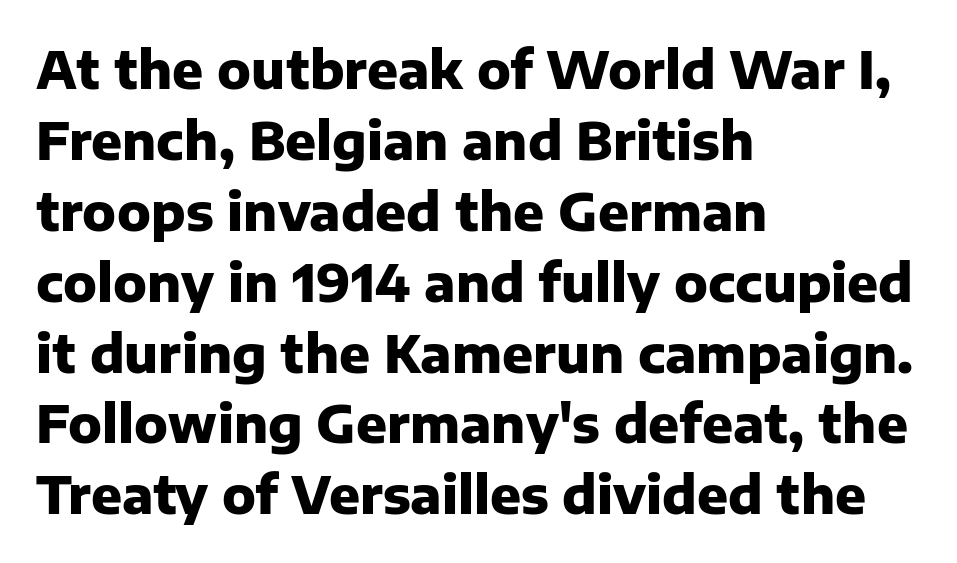
These lines stack with their left ends in a neat column. Leading matches the norm, producing a regular column. To sum up the face: it is a sans, with no serifs. A bare baseline throughout the passage.
